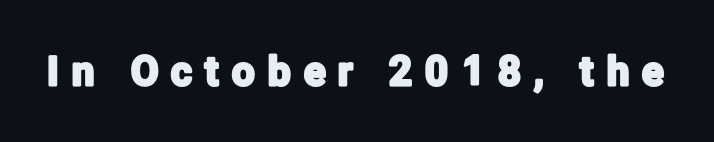
Q: Is the text italic (slanted)? A: No, it is upright.
Q: Is the typeface a serif or a sans-serif typeface? A: Sans-serif.
Q: Is the text underlined? A: No.
Q: Is the spacing between letters normal or unusually wide? A: Unusually wide.
Q: Width (condensed, normal, or wide)? A: Condensed.
Q: Stroke contrast? A: Low.
Q: x-height? A: Medium.
Q: Monospaced? A: No.
